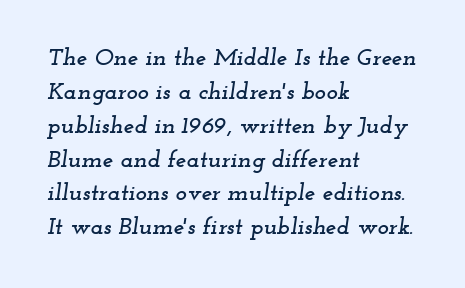
This sample keeps an unexceptional amount of space between lines. This rendering leaves character spacing at its baseline value. A classic flush-left, rag-right setting is used for this passage. The space directly below the letters is spotless. If you drew a line through each stem, it would be angled.
